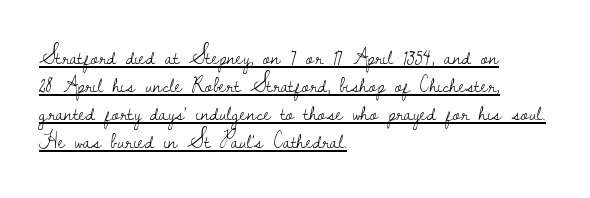
Leading: standard. This sample is left-justified, so line endings fall wherever the words run out. In terms of letterspacing, this is plain default setting. Somebody hit Ctrl+U on this one — the words are underlined. Heft: none added — not bold.
